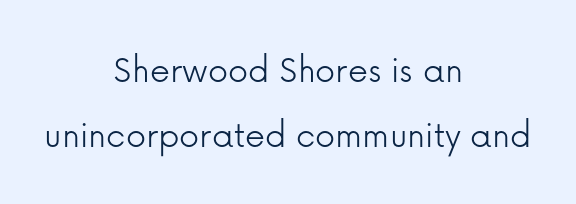
The image shows 40 px light sans-serif type, upright; set centered, normal line spacing (1.63x), normal letter spacing, not underlined; low stroke contrast and a medium x-height.
